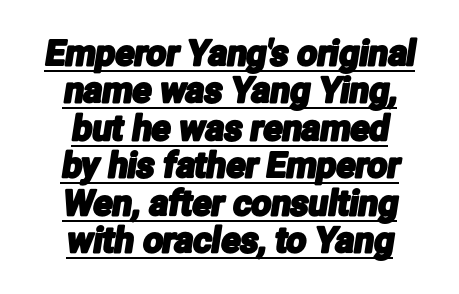
{"serif": "no", "width": "condensed", "stroke_contrast": "low", "x_height": "medium", "monospaced": "no", "underline": "yes", "align": "center", "line_spacing": "tight", "line_spacing_ratio": 1.07, "letter_spacing": "normal", "letter_spacing_em": 0.0, "glyph_px": 35}
